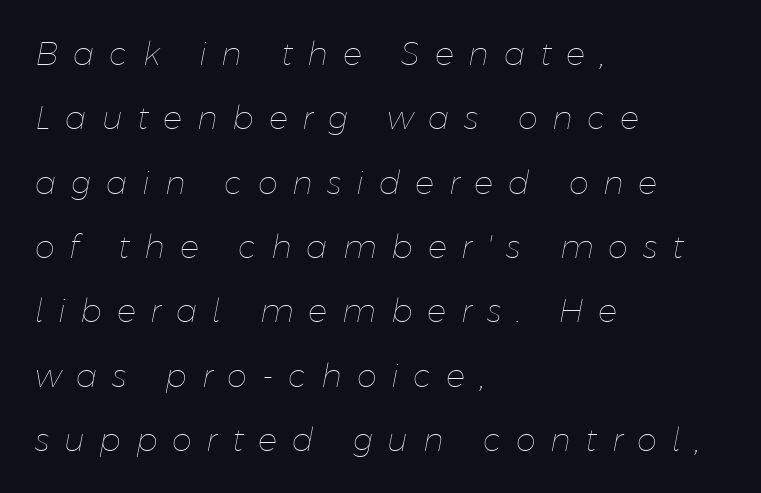
Q: Is the text bold? A: No.
Q: Is the text italic (slanted)? A: Yes, it leans right by about 11 degrees.
Q: Is the text underlined? A: No.
Q: How is the paragraph aligned? A: Left-aligned.
Q: Is the spacing between letters normal or unusually wide? A: Unusually wide.
Q: Is the spacing between lines tight, normal or loose? A: Loose.
Q: Width (condensed, normal, or wide)? A: Normal.
Q: Stroke contrast? A: Low.
Q: x-height? A: Medium.
Q: Monospaced? A: No.
